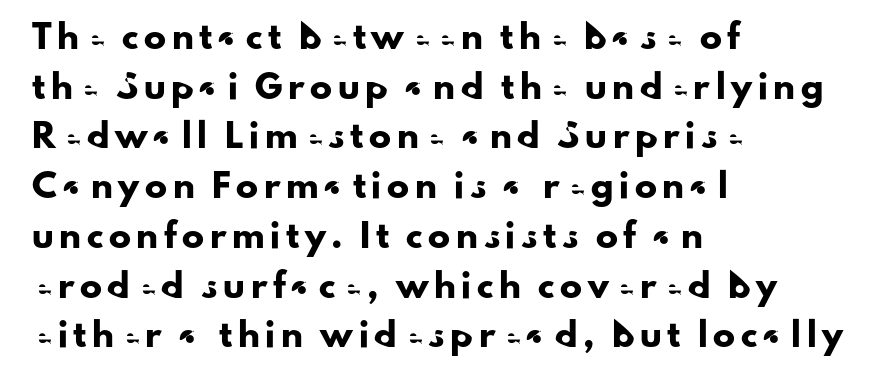
Q: Is the text italic (slanted)? A: No, it is upright.
Q: Is the text underlined? A: No.
Q: How is the paragraph aligned? A: Left-aligned.
Q: Is the spacing between letters normal or unusually wide? A: Unusually wide.
Q: Is the spacing between lines tight, normal or loose? A: Loose.
